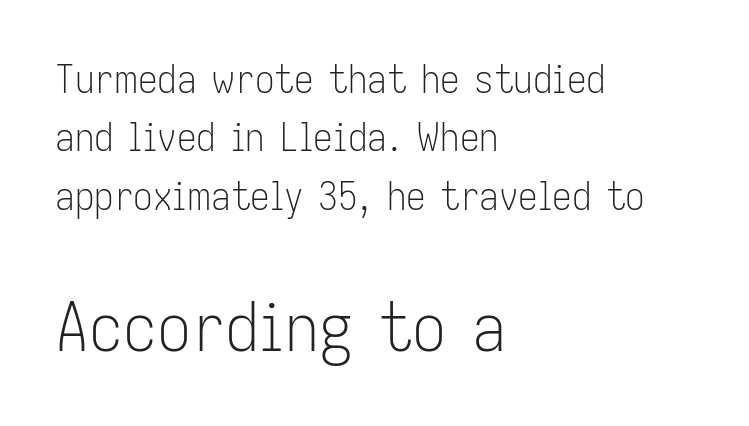
These glyphs show unthickened strokes, regular width or finer. The block of text has a typical density, with ordinary space between rows. Proportional: the letters do not fall into vertical columns. Typesetter's note — lower block bumped up in size, upper block left smaller.
